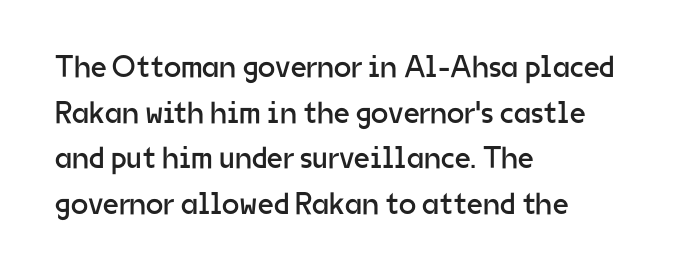
Q: Is the text bold? A: No.
Q: Is the text italic (slanted)? A: No, it is upright.
Q: Is the typeface a serif or a sans-serif typeface? A: Sans-serif.
Q: Is the text underlined? A: No.
Q: How is the paragraph aligned? A: Left-aligned.
Q: Is the spacing between letters normal or unusually wide? A: Normal.
Q: Is the spacing between lines tight, normal or loose? A: Normal.
Q: Width (condensed, normal, or wide)? A: Normal.
Q: Stroke contrast? A: Low.
Q: x-height? A: Medium.
Q: Monospaced? A: No.
